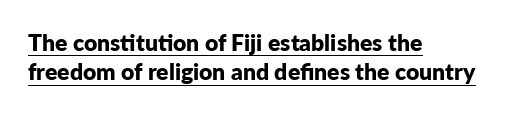
The image shows 23 px bold type, upright; set left-aligned, normal line spacing (1.28x), normal letter spacing, underlined.
